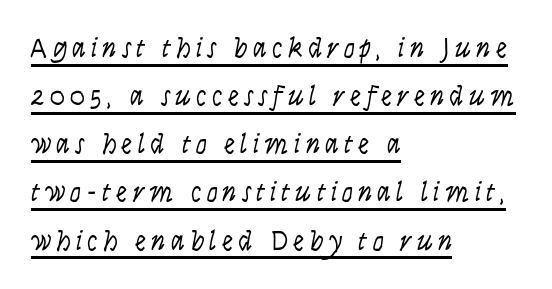
Q: Is the text bold? A: No.
Q: Is the text italic (slanted)? A: Yes.
Q: Is the typeface a serif or a sans-serif typeface? A: Sans-serif.
Q: Is the text underlined? A: Yes.
Q: How is the paragraph aligned? A: Left-aligned.
Q: Width (condensed, normal, or wide)? A: Condensed.
Q: Stroke contrast? A: Low.
Q: x-height? A: Large.
Q: Monospaced? A: No.
